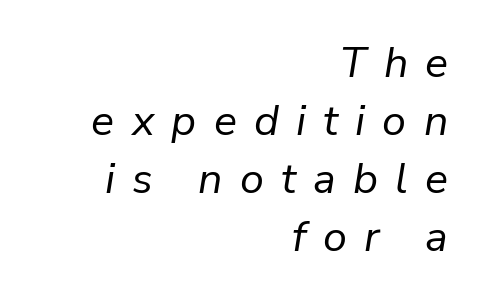
The image shows 43 px regular-weight type, italic (leaning right); set right-aligned, normal line spacing (1.35x), unusually wide letter spacing (+0.4 em), not underlined; low stroke contrast and a medium x-height.
